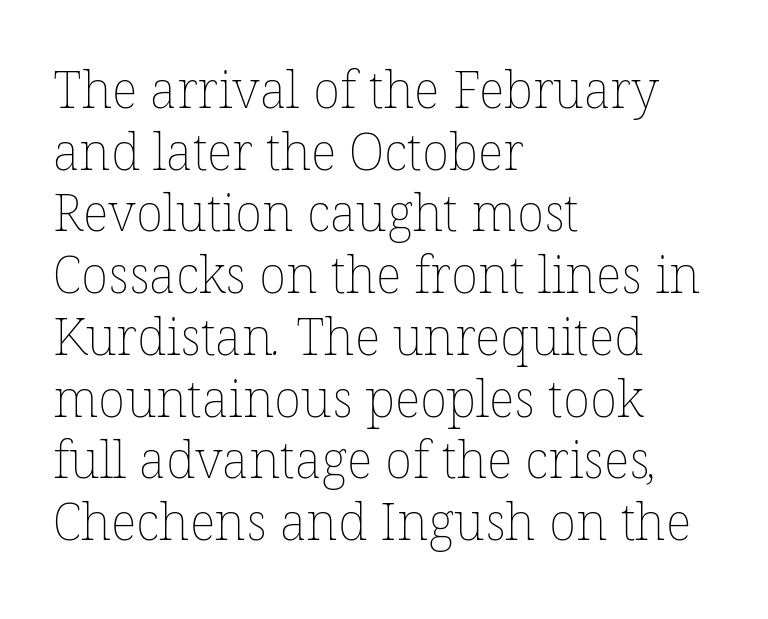
The setting favours the left margin, as ordinary paragraphs usually do. You could not count columns in this text — the font is proportionally spaced. Weight: not bold — regular or lighter. The string is rendered with underlining switched off. Caption: standard tracking, unaltered.
